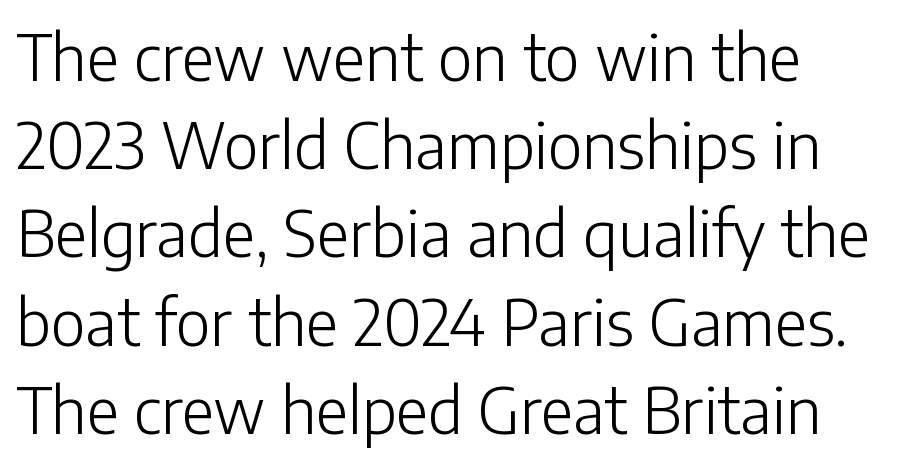
{"serif": "no", "italic": "no", "bold": "no", "weight": "light", "width": "normal", "stroke_contrast": "low", "x_height": "medium", "monospaced": "no", "underline": "no", "align": "left", "line_spacing": "normal", "line_spacing_ratio": 1.4, "letter_spacing": "normal", "letter_spacing_em": 0.0, "glyph_px": 63}
